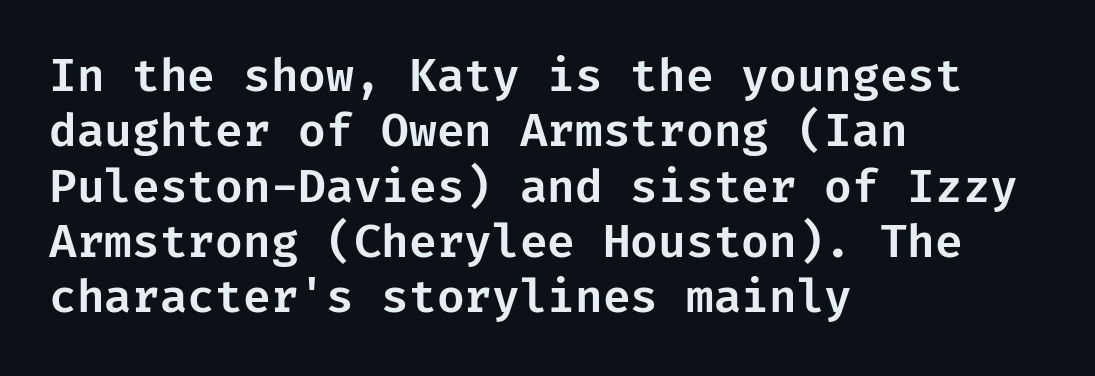
{"serif": "no", "italic": "no", "width": "normal", "stroke_contrast": "low", "x_height": "medium", "underline": "no", "align": "left", "line_spacing_ratio": 1.23, "letter_spacing": "normal", "letter_spacing_em": 0.0, "glyph_px": 45}
